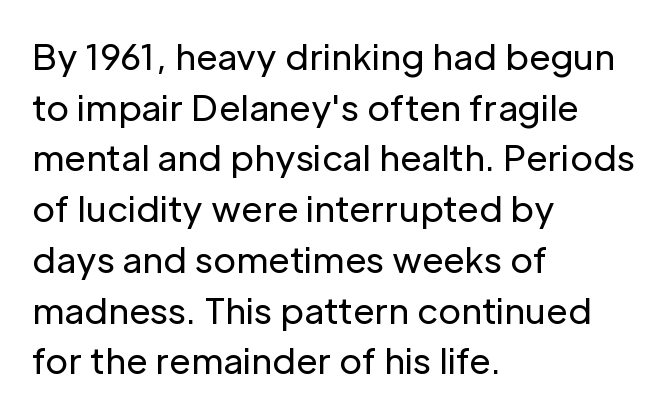
The image shows 35 px regular-weight sans-serif type, upright; set left-aligned, normal line spacing (1.45x), normal letter spacing, not underlined; low stroke contrast and a medium x-height.
